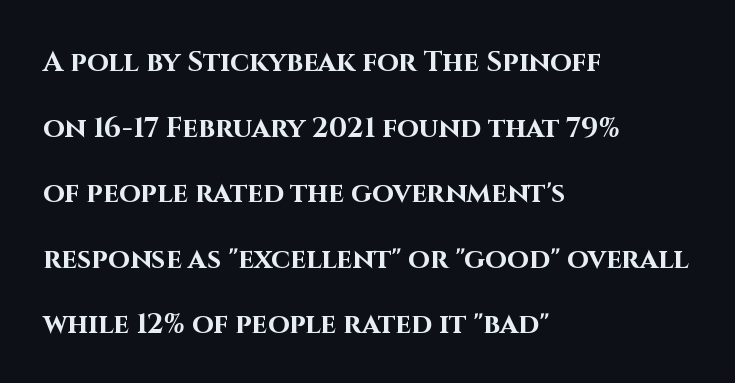
Q: Is the text bold? A: Yes.
Q: Is the text italic (slanted)? A: No, it is upright.
Q: Is the typeface a serif or a sans-serif typeface? A: Sans-serif.
Q: Is the text underlined? A: No.
Q: How is the paragraph aligned? A: Left-aligned.
Q: Is the spacing between letters normal or unusually wide? A: Normal.
Q: Is the spacing between lines tight, normal or loose? A: Loose.
Q: Width (condensed, normal, or wide)? A: Normal.
Q: Stroke contrast? A: High.
Q: x-height? A: Large.
Q: Monospaced? A: No.
